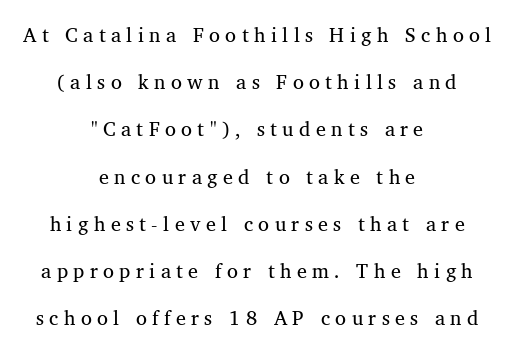
The image shows 20 px text type, upright; set centered, loose line spacing (2.36x), unusually wide letter spacing (+0.27 em), not underlined.
